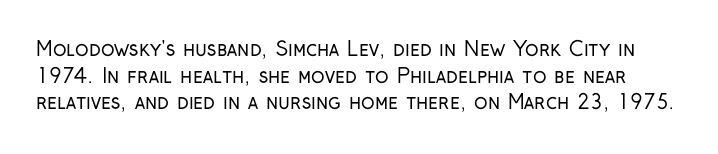
The image shows 20 px text type, upright; set normal line spacing (1.33x), normal letter spacing, not underlined.
